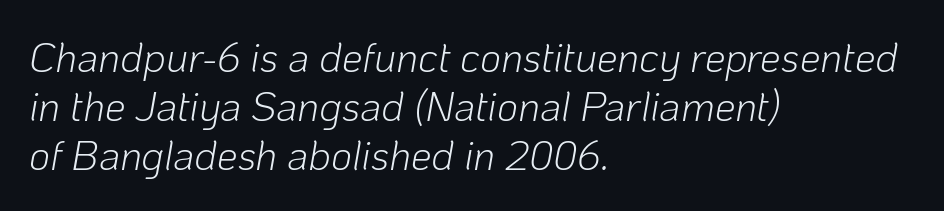
The image shows 41 px light type, italic (leaning right); set left-aligned, line spacing 1.2x, normal letter spacing, not underlined; low stroke contrast and a medium x-height.
